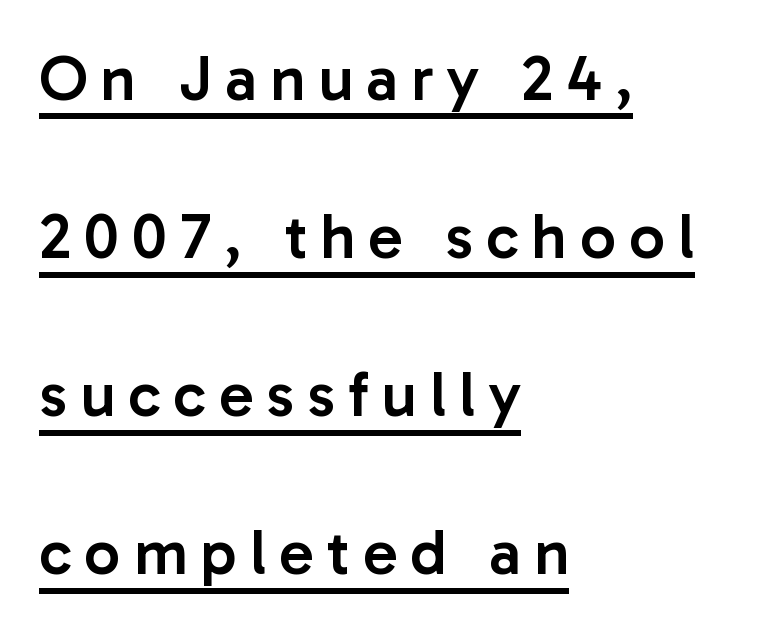
Here the designer chose a conventional face with non-uniform glyph widths. No feet cap the strokes, marking this as sans-serif type. Glyph-to-glyph distance is far greater than everyday printed text. Notice how the stems are strictly vertical — no italics here. Descenders here cross a horizontal rule under the line. You could fit nearly another row in the gap between these rows.
